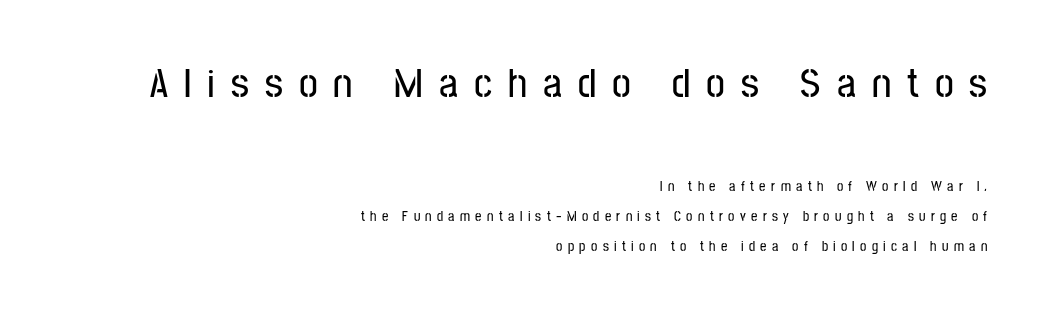
Any mark beneath the type? The region is blank. The letters in the upper block stand taller than those in the block below. Unlike a traditional serif, this face leaves its strokes unadorned. A typesetter would call this leading open, well beyond the default. Horizontally, the lines are justified to the trailing edge only.
